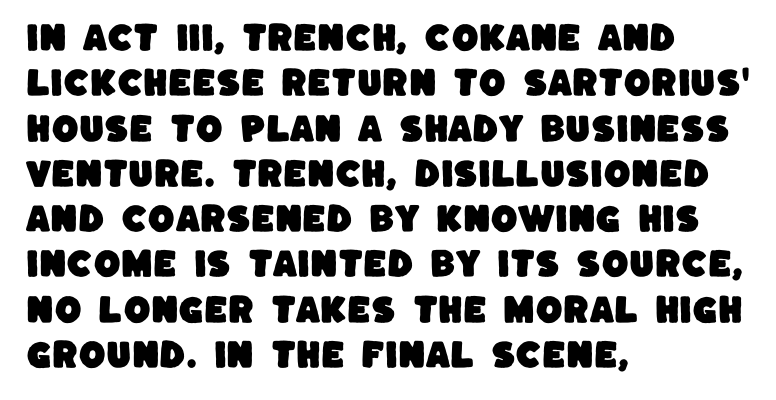
{"serif": "no", "width": "normal", "stroke_contrast": "low", "x_height": "large", "monospaced": "no", "underline": "no", "align": "left", "line_spacing": "normal", "line_spacing_ratio": 1.46, "letter_spacing": "normal", "letter_spacing_em": 0.0, "glyph_px": 31}
